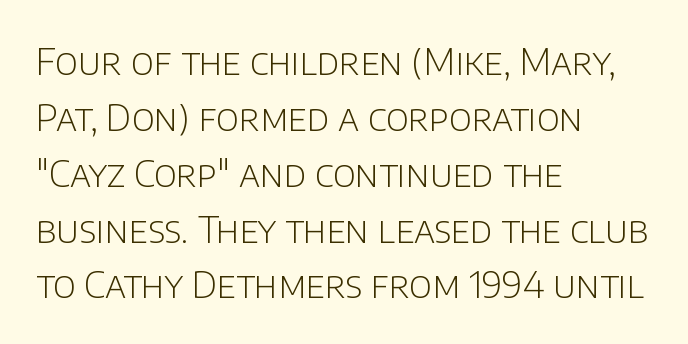
These lines sit exactly where default settings would place them. Stroke thickness stays within the range of a standard reading face or lighter. Plain, unruled lines of type. No italicization has been applied; the sample stays upright.
